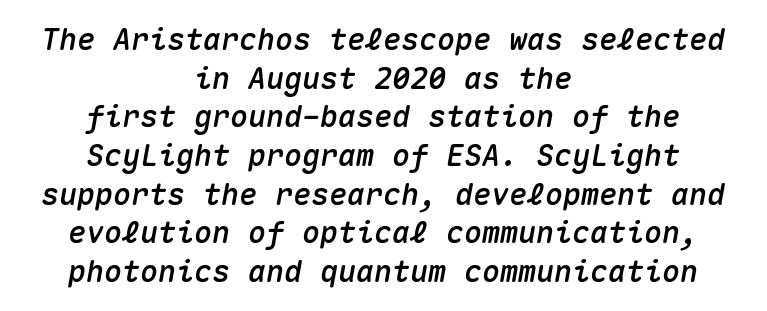
Q: Is the text italic (slanted)? A: Yes, it leans right by about 10 degrees.
Q: Is the text underlined? A: No.
Q: How is the paragraph aligned? A: Centered.
Q: Is the spacing between letters normal or unusually wide? A: Normal.
Q: Is the spacing between lines tight, normal or loose? A: Normal.
Q: Width (condensed, normal, or wide)? A: Normal.
Q: Stroke contrast? A: Medium.
Q: x-height? A: Medium.
Q: Monospaced? A: Yes.
